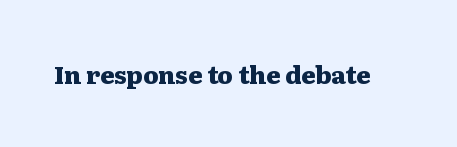
What stands out about the letter spacing? Nothing — it is the standard amount. Upright lettering throughout. Bold? Absolutely — the strokes are thick and heavy. The glyphs are unaccompanied by any horizontal stroke below them.
